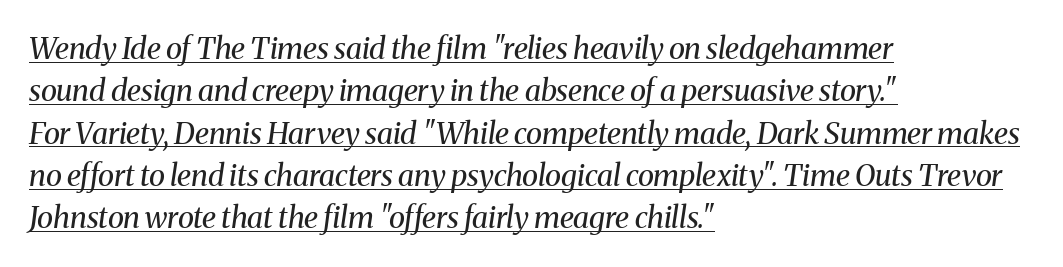
The image shows 30 px regular-weight serif type, italic (leaning right); set left-aligned, normal line spacing (1.41x), normal letter spacing, underlined; medium stroke contrast and a medium x-height.
